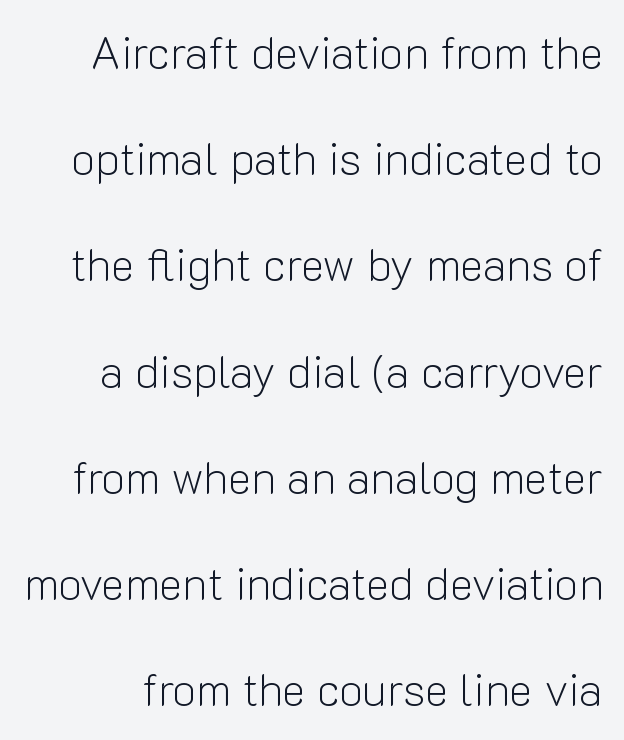
This is not heavy type; no bold has been used. Characters follow at the spacing the type designer built in. The rendering uses natural spacing where letterforms have individual widths. The area under the type is left untouched. Is this a sans? Yes — the strokes have no serifs. This is the regular roman posture of the typeface.
